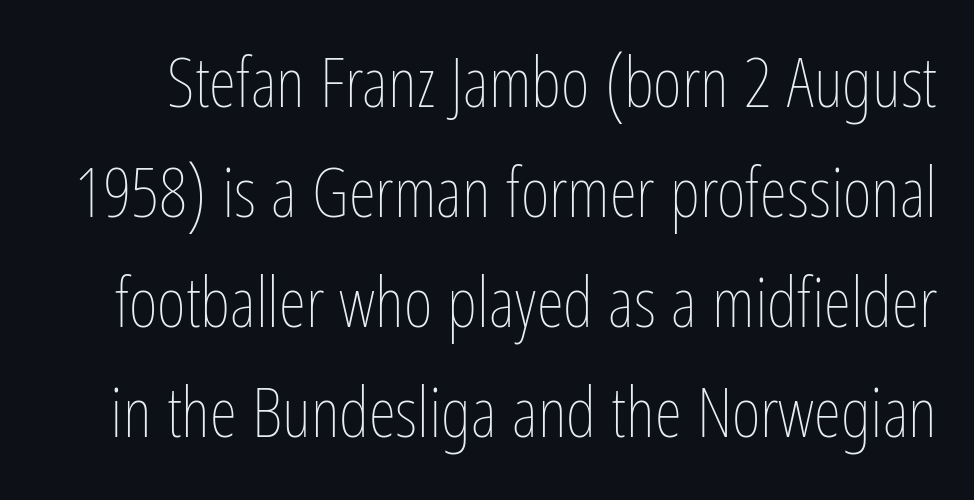
{"italic": "no", "bold": "no", "weight": "thin", "width": "condensed", "stroke_contrast": "low", "x_height": "medium", "monospaced": "no", "underline": "no", "line_spacing": "normal", "line_spacing_ratio": 1.57, "letter_spacing": "normal", "letter_spacing_em": 0.0, "glyph_px": 70}
